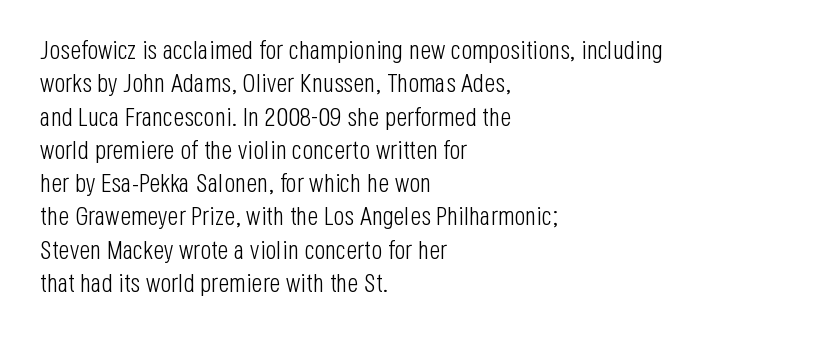
Compared with typical paragraphs, the rows here are spaced about the same. The letters stand straight up with perfectly vertical stems. Short and long lines alike share a common starting point at left. Is the stroke heavy? The answer is a plain regular-or-lighter. In terms of letterspacing, this is plain default setting. Just letters on the line, the space beneath them empty.
